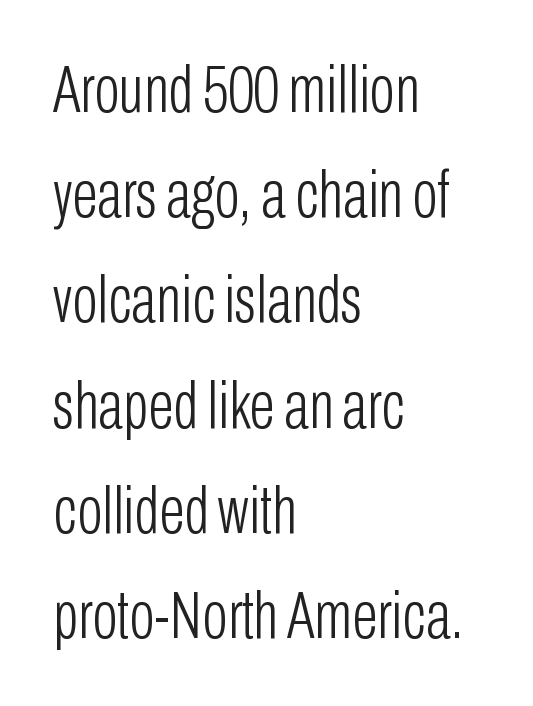
{"serif": "no", "italic": "no", "bold": "no", "weight": "light", "width": "condensed", "stroke_contrast": "low", "x_height": "medium", "monospaced": "no", "underline": "no", "align": "left", "line_spacing": "normal", "line_spacing_ratio": 1.57, "letter_spacing": "normal", "letter_spacing_em": 0.0, "glyph_px": 67}
